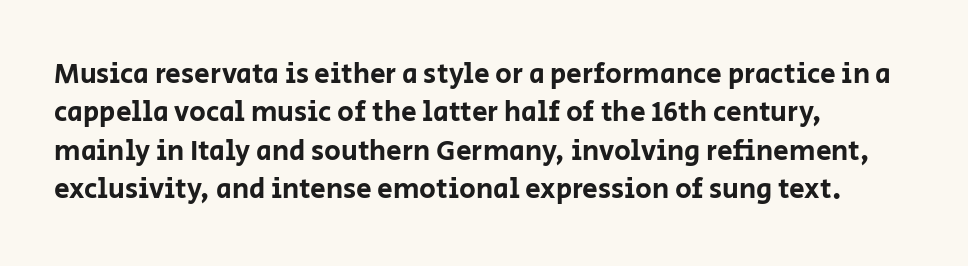
Q: Is the text italic (slanted)? A: No, it is upright.
Q: Is the typeface a serif or a sans-serif typeface? A: Sans-serif.
Q: Is the text underlined? A: No.
Q: How is the paragraph aligned? A: Left-aligned.
Q: Is the spacing between letters normal or unusually wide? A: Normal.
Q: Is the spacing between lines tight, normal or loose? A: Normal.
Q: Width (condensed, normal, or wide)? A: Normal.
Q: Stroke contrast? A: Low.
Q: x-height? A: Large.
Q: Monospaced? A: No.
